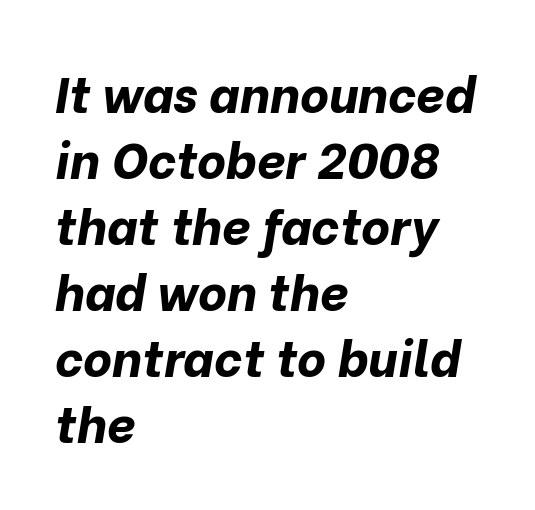
{"italic": "yes", "lean": "right", "slant_degrees": 10, "bold": "yes", "weight": "bold", "width": "normal", "stroke_contrast": "low", "x_height": "medium", "monospaced": "no", "underline": "no", "align": "left", "line_spacing": "normal", "line_spacing_ratio": 1.32, "letter_spacing": "normal", "letter_spacing_em": 0.0, "glyph_px": 50}
